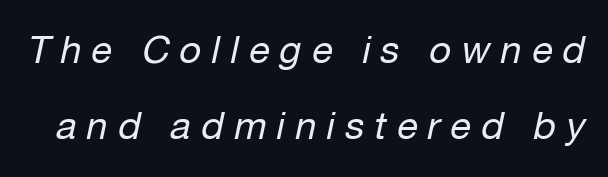
{"italic": "yes", "lean": "right", "slant_degrees": 12, "bold": "no", "weight": "regular", "width": "normal", "stroke_contrast": "low", "x_height": "medium", "monospaced": "no", "underline": "no", "line_spacing": "loose", "line_spacing_ratio": 2.01, "letter_spacing": "wide", "letter_spacing_em": 0.27, "glyph_px": 38}
